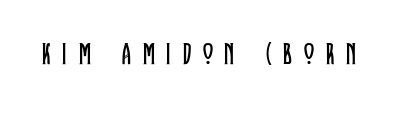
Q: Is the text bold? A: No.
Q: Is the text italic (slanted)? A: No, it is upright.
Q: Is the typeface a serif or a sans-serif typeface? A: Serif.
Q: Is the text underlined? A: No.
Q: Is the spacing between letters normal or unusually wide? A: Unusually wide.
Q: Width (condensed, normal, or wide)? A: Condensed.
Q: Stroke contrast? A: Low.
Q: x-height? A: Large.
Q: Monospaced? A: No.
